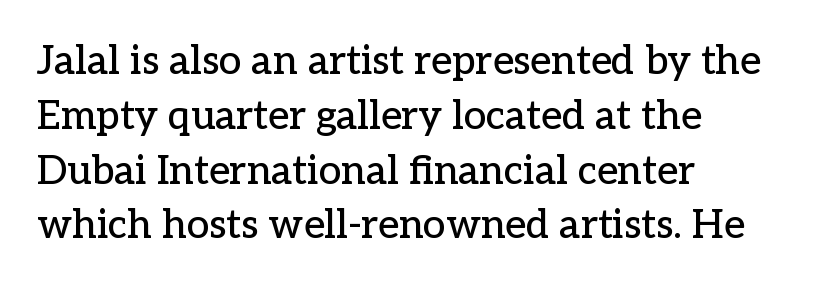
Character widths vary here, with narrow letters taking less room than wide ones. These lines were composed using upright roman letters. Serifs: yes, visible at the terminals of the letterforms. Descenders hang freely into open space. Inter-character spacing is left at the font's built-in metrics. The passage is arranged the way most books set body copy — flush left.
